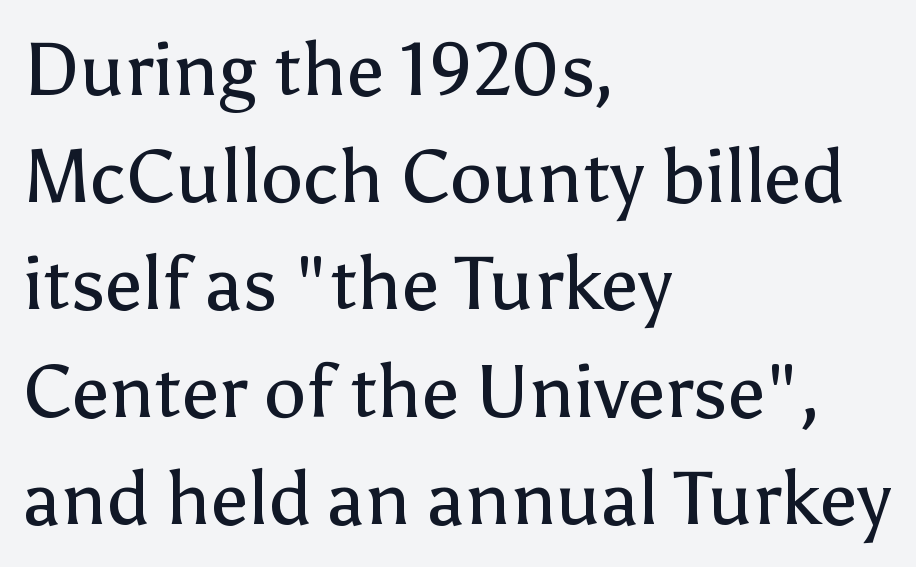
Q: Is the text bold? A: No.
Q: Is the text italic (slanted)? A: No, it is upright.
Q: Is the typeface a serif or a sans-serif typeface? A: Sans-serif.
Q: Is the text underlined? A: No.
Q: How is the paragraph aligned? A: Left-aligned.
Q: Is the spacing between letters normal or unusually wide? A: Normal.
Q: Is the spacing between lines tight, normal or loose? A: Normal.
Q: Width (condensed, normal, or wide)? A: Normal.
Q: Stroke contrast? A: Low.
Q: x-height? A: Medium.
Q: Monospaced? A: No.
